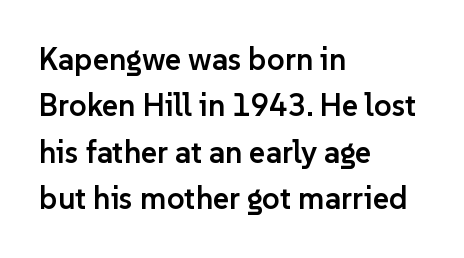
Here the designer chose a conventional face with non-uniform glyph widths. The passage is arranged the way most books set body copy — flush left. Nobody drew a line under any word here. A roman cut, with each character standing at attention.
